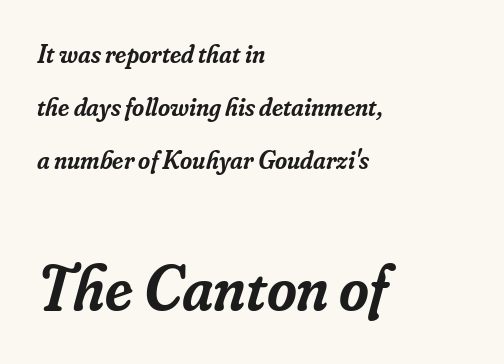
Q: Is the text bold? A: Semi-bold.
Q: Is the text italic (slanted)? A: Yes, it leans right by about 16 degrees.
Q: Is the typeface a serif or a sans-serif typeface? A: Serif.
Q: Is the text underlined? A: No.
Q: How is the paragraph aligned? A: Left-aligned.
Q: Is the spacing between letters normal or unusually wide? A: Normal.
Q: Is the spacing between lines tight, normal or loose? A: Loose.
Q: Which block of text is set in a larger size, the first (top) or the second (bottom)? A: The second (bottom) one.
Q: Width (condensed, normal, or wide)? A: Normal.
Q: Stroke contrast? A: Low.
Q: x-height? A: Small.
Q: Monospaced? A: No.
